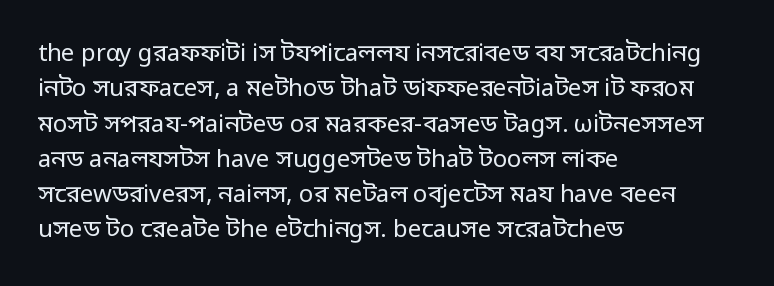
Tracking value appears to be zero — textbook default spacing. Posture: straight, roman, zero tilt. Leftover space on each line is placed entirely after the last word. This is not heavy type; no bold has been used.
